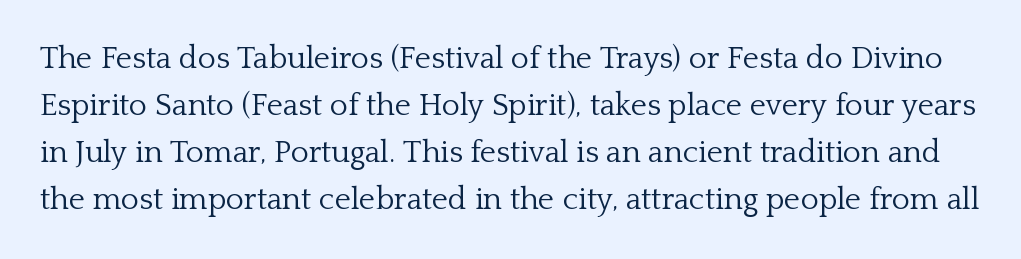
The image shows 31 px light serif type, upright; set normal line spacing (1.52x), normal letter spacing, not underlined; low stroke contrast and a medium x-height.
